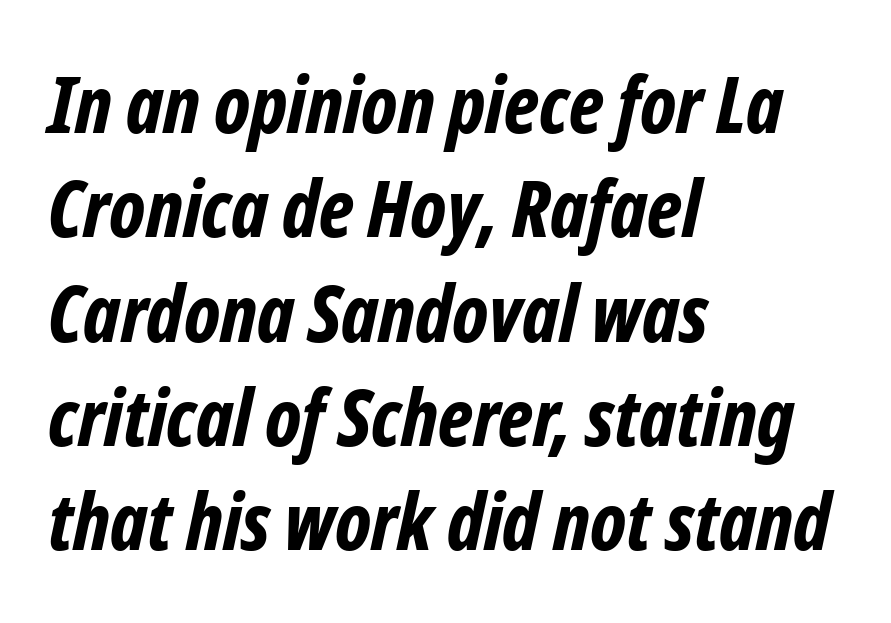
Each new line begins a customary step beneath the previous one. Spacing between characters is what you'd get straight out of the box. This sample uses an oblique cut, with every glyph tilted off the vertical. Compared with an ordinary text face, these strokes are far heavier — a full bold. These lines are rendered in a variable-pitch font. Just letters on the line, the space beneath them empty.
